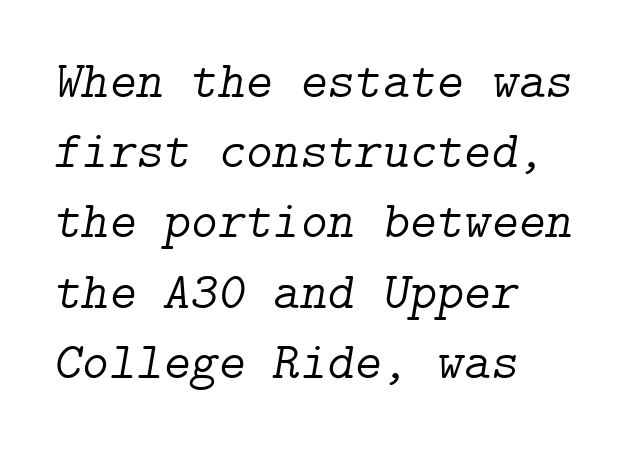
{"serif": "yes", "italic": "yes", "lean": "right", "slant_degrees": 9, "bold": "no", "weight": "light", "width": "normal", "stroke_contrast": "low", "x_height": "medium", "underline": "no", "align": "left", "line_spacing": "normal", "line_spacing_ratio": 1.35, "letter_spacing": "normal", "letter_spacing_em": 0.0, "glyph_px": 52}
